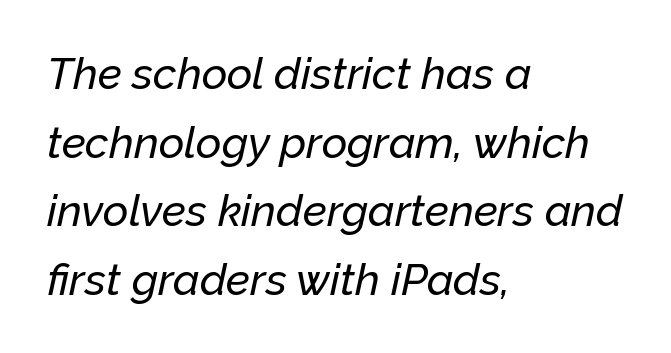
Q: Is the text italic (slanted)? A: Yes, it leans right by about 12 degrees.
Q: Is the text underlined? A: No.
Q: How is the paragraph aligned? A: Left-aligned.
Q: Is the spacing between letters normal or unusually wide? A: Normal.
Q: Is the spacing between lines tight, normal or loose? A: Normal.
Q: Width (condensed, normal, or wide)? A: Normal.
Q: Stroke contrast? A: Low.
Q: x-height? A: Medium.
Q: Monospaced? A: No.
